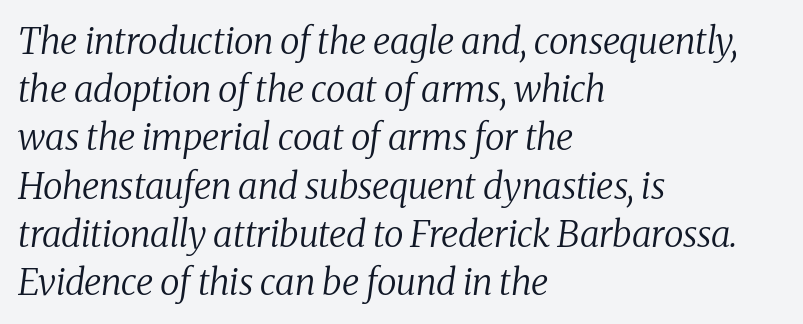
Q: Is the text bold? A: No.
Q: Is the text italic (slanted)? A: Yes, it leans right by about 8 degrees.
Q: Is the typeface a serif or a sans-serif typeface? A: Serif.
Q: Is the text underlined? A: No.
Q: How is the paragraph aligned? A: Left-aligned.
Q: Is the spacing between letters normal or unusually wide? A: Normal.
Q: Is the spacing between lines tight, normal or loose? A: Normal.
Q: Width (condensed, normal, or wide)? A: Normal.
Q: Stroke contrast? A: Medium.
Q: x-height? A: Medium.
Q: Monospaced? A: No.
